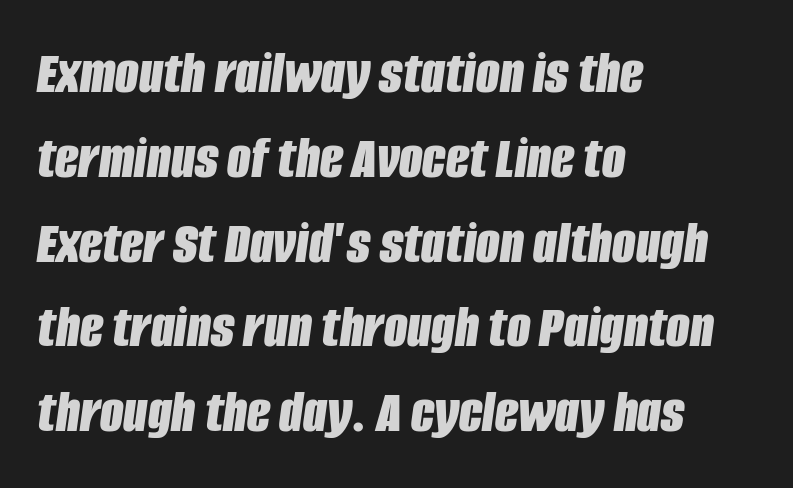
The block of text has a typical density, with ordinary space between rows. Any mark beneath the type? The region is blank. The type is set solid horizontally, with unmodified tracking. The letters are bold, with thick, heavy strokes. Every row of glyphs begins at an identical x-position on the left. The passage shown is typed in a proportional face where columns would drift.
